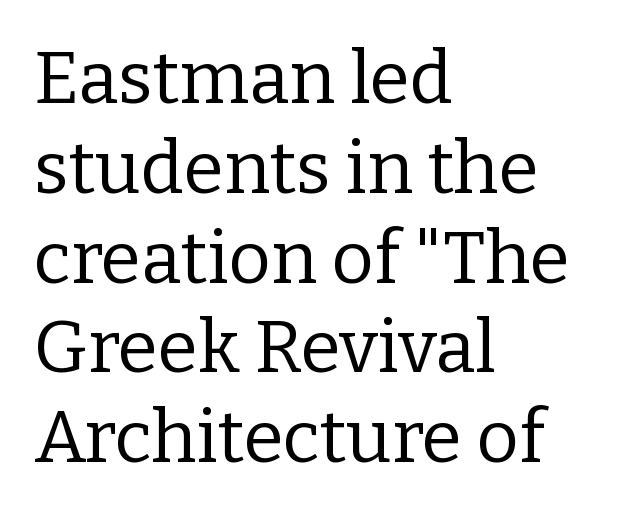
Nothing heavy about these letters — not bold at all. These lines are set flush left with a ragged right edge. The letters stand straight up with perfectly vertical stems. Glance below the letters and you will spot only blank space. These lines keep a tight, regular rhythm from letter to letter. The rendering uses natural spacing where letterforms have individual widths.
